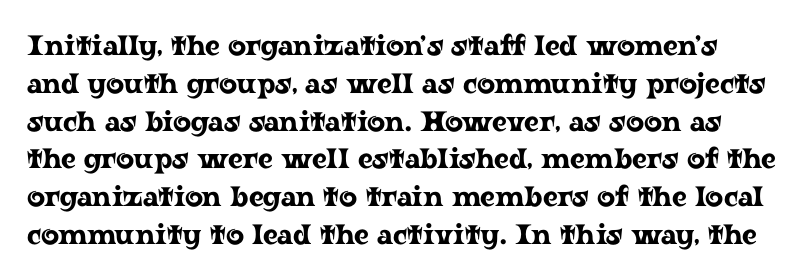
In terms of letterform style, serifs are clearly present. Looks like regular typesetting: each glyph gets only the width it needs. Leading: standard. The gap between lines stays unmarked. Italic: no, the glyphs are upright roman.
